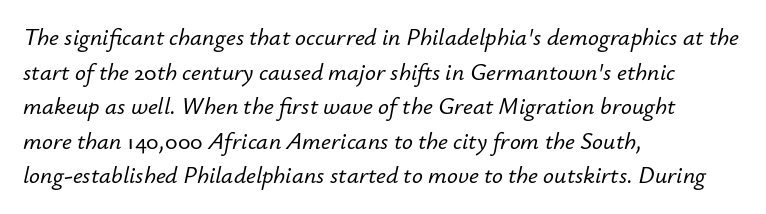
Anything drawn beneath the words? Only blank space. Rows of type keep a routine distance in the vertical direction. Compared with typical body copy, the letter spacing here is the same. This rendering uses left alignment, leaving the right contour irregular. The lettering tilts uniformly, giving the passage an italic look.
